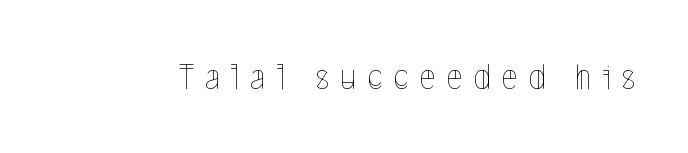
The image shows 38 px thin, condensed type, upright; set unusually wide letter spacing (+0.29 em), not underlined; a medium x-height.
